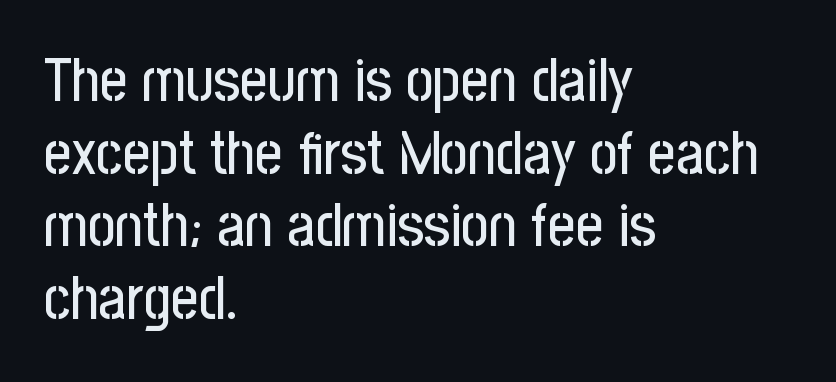
Q: Is the text italic (slanted)? A: No, it is upright.
Q: Is the typeface a serif or a sans-serif typeface? A: Sans-serif.
Q: Is the text underlined? A: No.
Q: How is the paragraph aligned? A: Left-aligned.
Q: Is the spacing between letters normal or unusually wide? A: Normal.
Q: Width (condensed, normal, or wide)? A: Condensed.
Q: Stroke contrast? A: Low.
Q: x-height? A: Medium.
Q: Monospaced? A: No.
